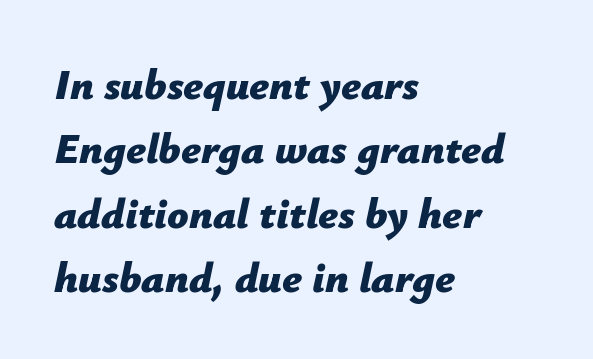
Heavy, bold letterforms. Horizontally, the lines are justified to the leading edge only. A normal amount of white space separates one row of letters from the next. Is the type slanted? Yes — the strokes lean at a clear angle. Any mark beneath the type? The region is blank. Note the varied advance widths — an 'i' is clearly narrower than an 'm'.
